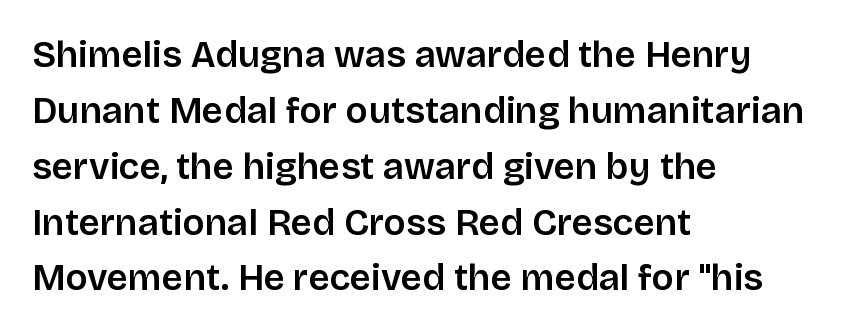
{"serif": "no", "italic": "no", "width": "normal", "stroke_contrast": "low", "x_height": "large", "monospaced": "no", "underline": "no", "align": "left", "line_spacing": "normal", "line_spacing_ratio": 1.51, "letter_spacing": "normal", "letter_spacing_em": 0.0, "glyph_px": 37}
